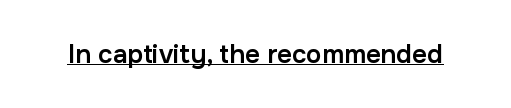
The image shows 26 px text type, upright; set normal letter spacing, underlined.
